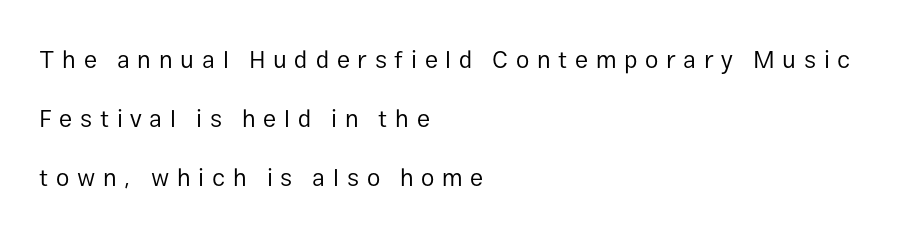
{"italic": "no", "bold": "no", "underline": "no", "align": "left", "line_spacing": "loose", "line_spacing_ratio": 2.46, "letter_spacing": "wide", "letter_spacing_em": 0.32, "glyph_px": 24}
